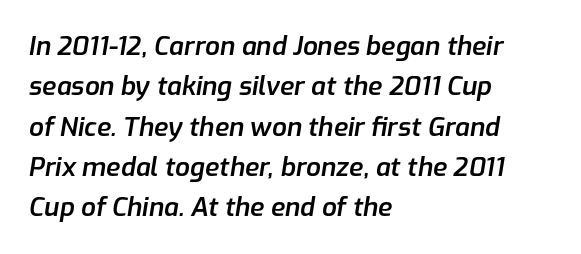
{"italic": "yes", "lean": "right", "slant_degrees": 9, "bold": "semi", "underline": "no", "align": "left", "line_spacing": "normal", "line_spacing_ratio": 1.55, "letter_spacing": "normal", "letter_spacing_em": 0.0, "glyph_px": 26}
